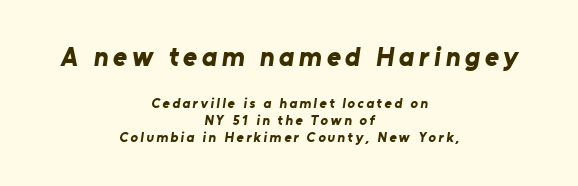
Q: Is the text bold? A: Yes.
Q: Is the text underlined? A: No.
Q: How is the paragraph aligned? A: Centered.
Q: Which block of text is set in a larger size, the first (top) or the second (bottom)? A: The first (top) one.
